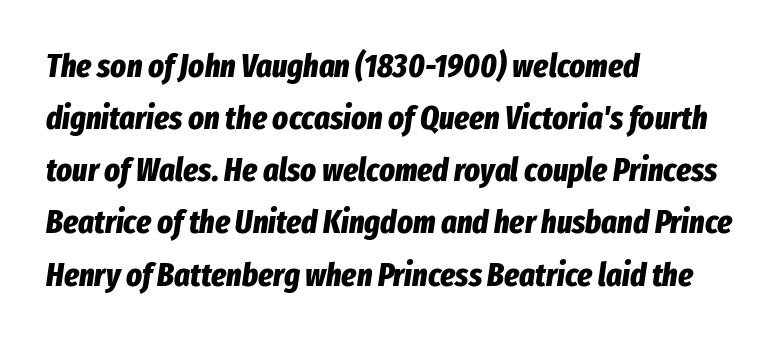
The image shows 33 px bold, condensed type, italic (leaning right); set left-aligned, normal line spacing (1.58x), normal letter spacing, not underlined; low stroke contrast and a medium x-height.
